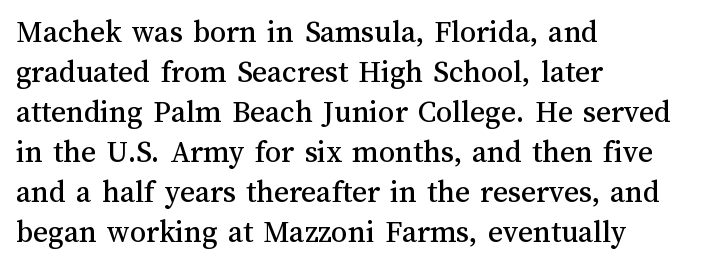
Q: Is the text italic (slanted)? A: No, it is upright.
Q: Is the text underlined? A: No.
Q: How is the paragraph aligned? A: Left-aligned.
Q: Is the spacing between letters normal or unusually wide? A: Normal.
Q: Is the spacing between lines tight, normal or loose? A: Normal.
Q: Width (condensed, normal, or wide)? A: Normal.
Q: Stroke contrast? A: Medium.
Q: x-height? A: Medium.
Q: Monospaced? A: No.
